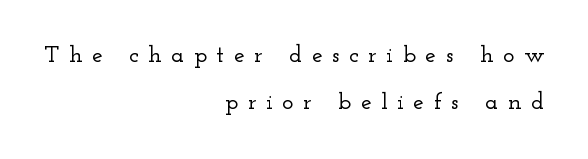
The image shows 24 px text type, upright; set right-aligned, loose line spacing (1.94x), unusually wide letter spacing (+0.4 em), not underlined.
